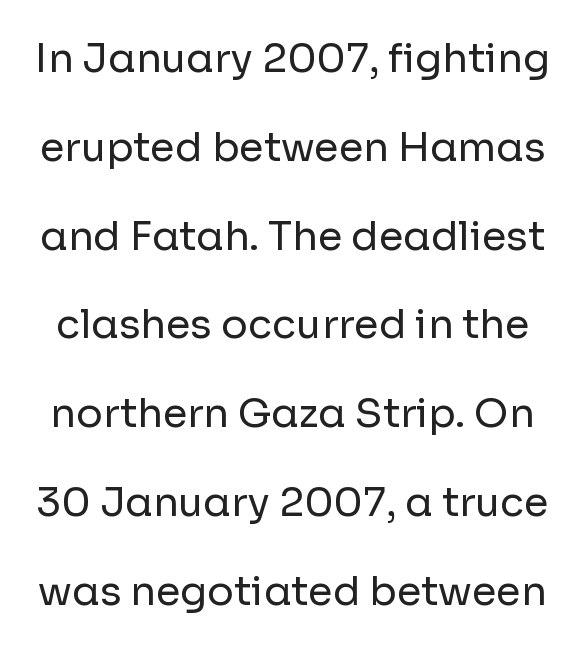
The image shows 40 px regular-weight sans-serif type, upright; set loose line spacing (2.22x), normal letter spacing, not underlined; low stroke contrast and a medium x-height.
